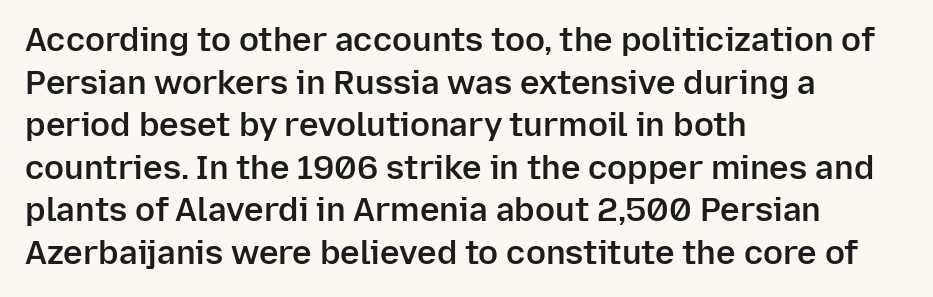
{"serif": "no", "italic": "no", "bold": "semi", "weight": "semibold", "width": "normal", "stroke_contrast": "low", "x_height": "medium", "monospaced": "no", "underline": "no", "align": "left", "line_spacing": "normal", "line_spacing_ratio": 1.29, "letter_spacing": "normal", "letter_spacing_em": 0.0, "glyph_px": 33}
